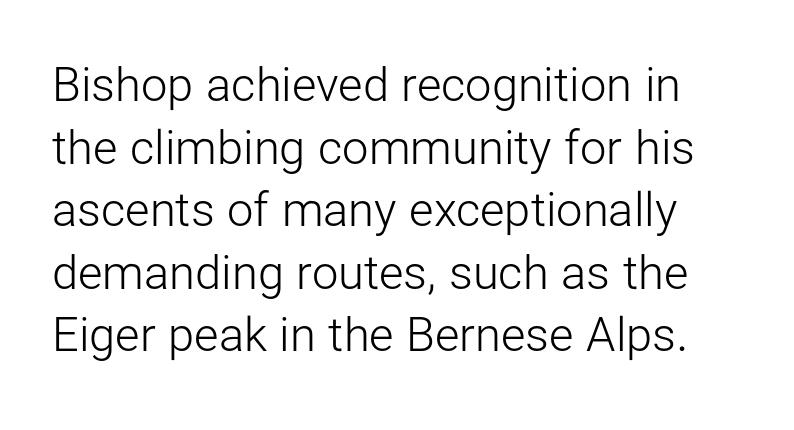
{"serif": "no", "italic": "no", "bold": "no", "weight": "light", "width": "normal", "stroke_contrast": "low", "x_height": "medium", "monospaced": "no", "underline": "no", "line_spacing": "normal", "line_spacing_ratio": 1.33, "letter_spacing": "normal", "letter_spacing_em": 0.0, "glyph_px": 47}
